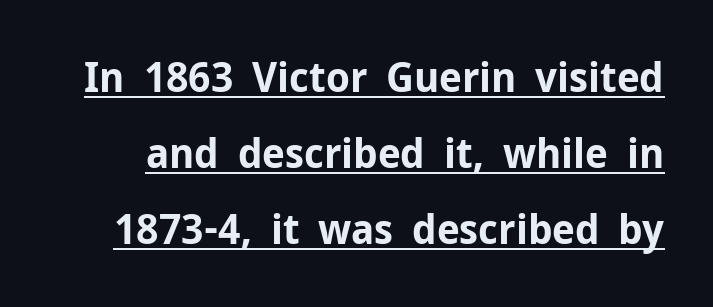
Style check: upright. Has an underline been added? It has. The type is set solid horizontally, with unmodified tracking. Heavy-handed strokes throughout: this text is bold. A sans-serif font was chosen for this passage. Note the varied advance widths — an 'i' is clearly narrower than an 'm'.
